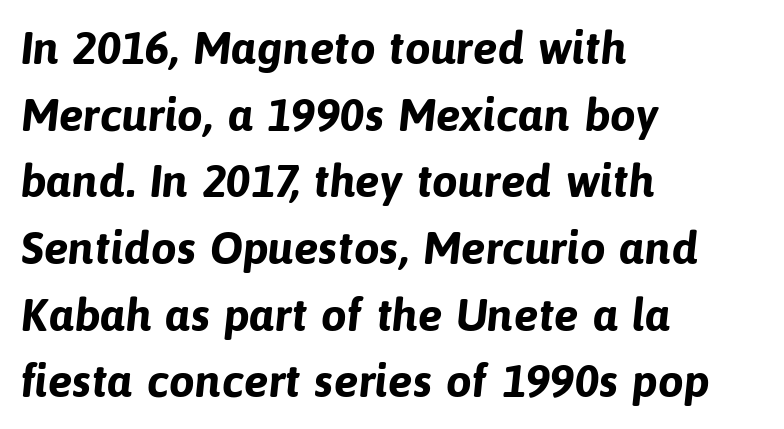
Q: Is the text bold? A: Yes.
Q: Is the typeface a serif or a sans-serif typeface? A: Sans-serif.
Q: Is the text underlined? A: No.
Q: How is the paragraph aligned? A: Left-aligned.
Q: Is the spacing between letters normal or unusually wide? A: Normal.
Q: Is the spacing between lines tight, normal or loose? A: Normal.
Q: Width (condensed, normal, or wide)? A: Normal.
Q: Stroke contrast? A: Low.
Q: x-height? A: Medium.
Q: Monospaced? A: No.
